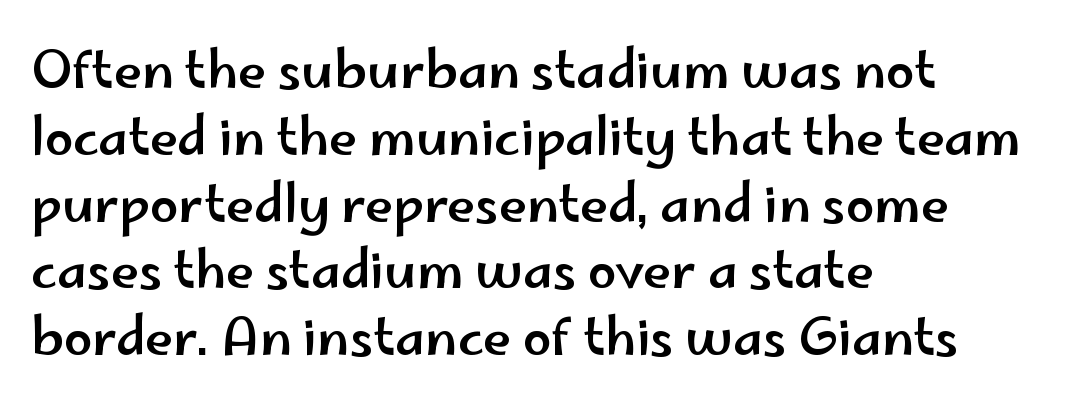
Grotesque or geometric, the face here clearly has no serifs. Characters remain perfectly vertical along every line. Look at the tracking — it's just the regular setting, nothing added. The lines in this sample share a left origin and differ only in where they stop. This sample has the flowing, uneven cadence of proportional lettering.
